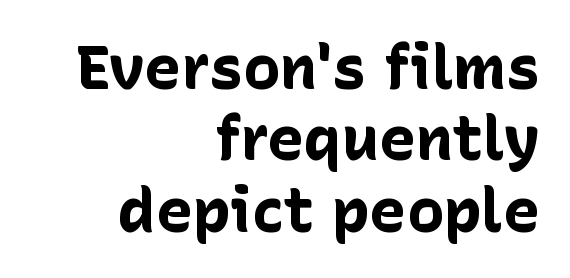
{"serif": "no", "italic": "no", "bold": "yes", "weight": "bold", "width": "normal", "stroke_contrast": "low", "x_height": "medium", "monospaced": "no", "underline": "no", "align": "right", "line_spacing": "tight", "line_spacing_ratio": 1.15, "letter_spacing": "normal", "letter_spacing_em": 0.0, "glyph_px": 62}
